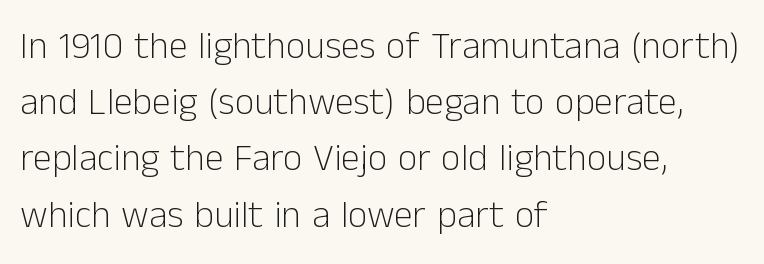
Bold? No — there's no thickening of the strokes. A typesetter would call this proportional, since set widths differ per character. Unmarked baselines from the first word to the last. Line spacing here is normal. Every character sits straight up, as roman type does. The rag falls on the right side of this text block.
